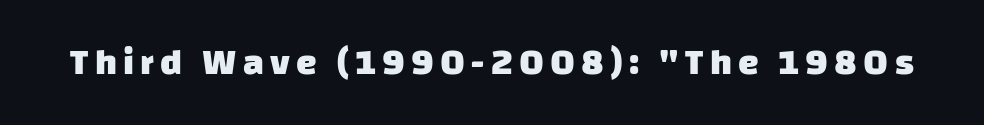
Q: Is the text bold? A: Yes.
Q: Is the typeface a serif or a sans-serif typeface? A: Sans-serif.
Q: Is the text underlined? A: No.
Q: Width (condensed, normal, or wide)? A: Normal.
Q: Stroke contrast? A: Low.
Q: x-height? A: Large.
Q: Monospaced? A: No.
